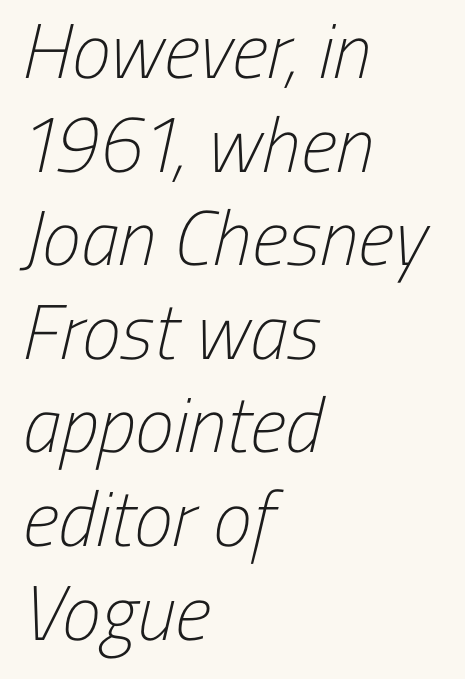
Q: Is the text bold? A: No.
Q: Is the typeface a serif or a sans-serif typeface? A: Sans-serif.
Q: Is the text underlined? A: No.
Q: How is the paragraph aligned? A: Left-aligned.
Q: Is the spacing between letters normal or unusually wide? A: Normal.
Q: Width (condensed, normal, or wide)? A: Condensed.
Q: Stroke contrast? A: Low.
Q: x-height? A: Medium.
Q: Monospaced? A: No.
